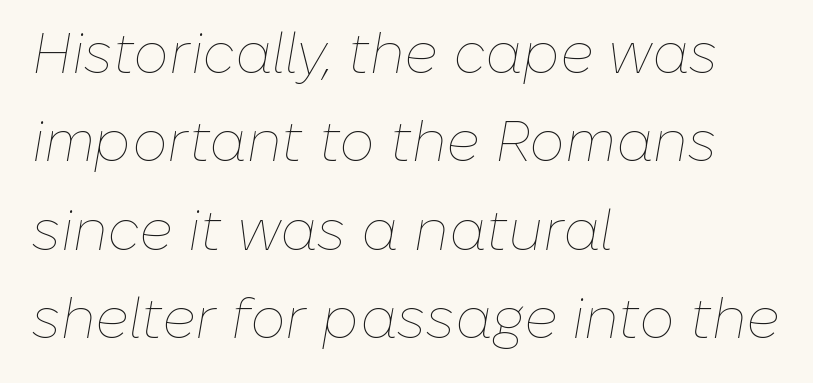
{"italic": "yes", "lean": "right", "slant_degrees": 10, "bold": "no", "weight": "thin", "width": "normal", "stroke_contrast": "low", "x_height": "medium", "monospaced": "no", "underline": "no", "align": "left", "line_spacing": "normal", "line_spacing_ratio": 1.58, "letter_spacing": "normal", "letter_spacing_em": 0.0, "glyph_px": 56}
